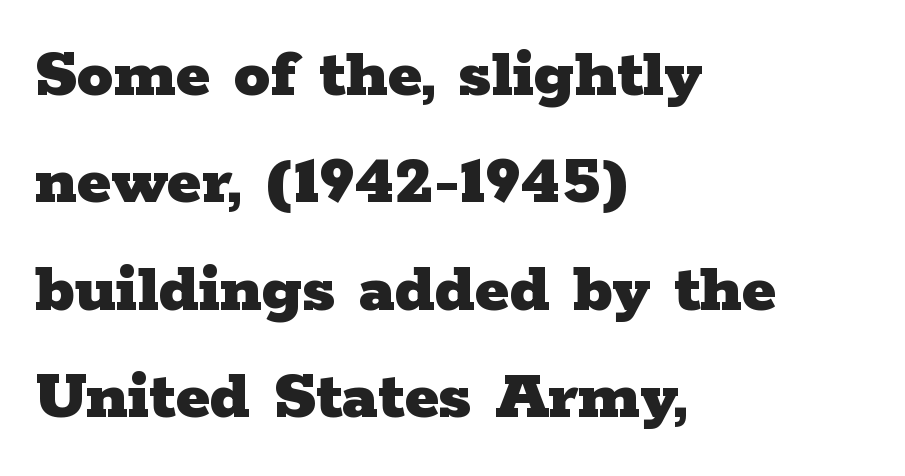
Q: Is the text bold? A: Yes.
Q: Is the text italic (slanted)? A: No, it is upright.
Q: Is the typeface a serif or a sans-serif typeface? A: Serif.
Q: Is the text underlined? A: No.
Q: How is the paragraph aligned? A: Left-aligned.
Q: Is the spacing between letters normal or unusually wide? A: Normal.
Q: Is the spacing between lines tight, normal or loose? A: Normal.
Q: Width (condensed, normal, or wide)? A: Wide.
Q: Stroke contrast? A: Low.
Q: x-height? A: Medium.
Q: Monospaced? A: No.
